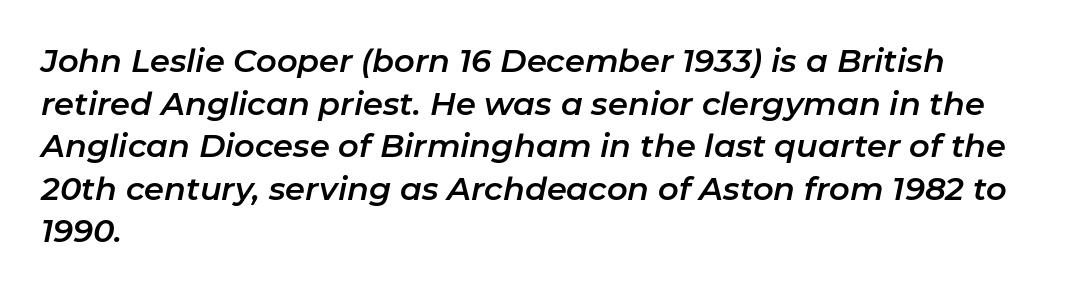
Words appear dense and cohesive because spacing is normal. Leading: standard. Line beginnings align vertically; line endings do not. Looks like regular typesetting: each glyph gets only the width it needs.
